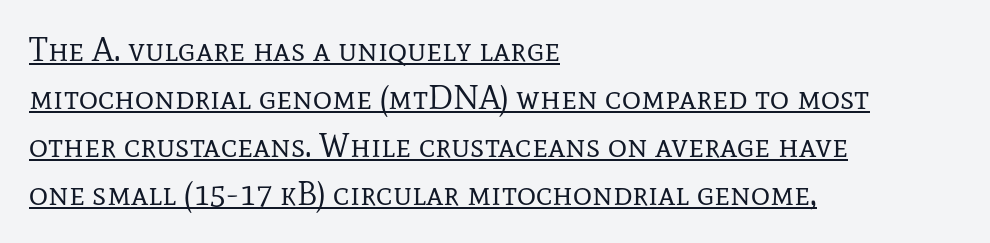
Does a line run under the words? Yes, clearly. Casual observation: everything's shoved over to the left. A typesetter would call this proportional, since set widths differ per character. Examine the stroke ends and you'll spot serifs. Compared with a typical body face, this is equally light or lighter still. Posture: upright roman.
